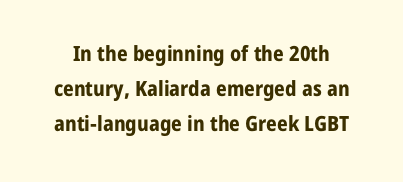
This is roman type, the default non-slanted kind. Does the leading feel generous? No, just average. The tracking reads as untouched default to a designer's eye. Weight check: bold — yes, fully.
